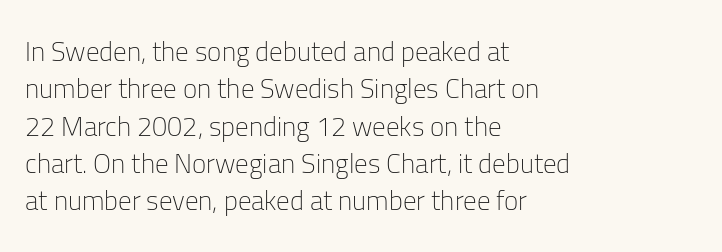
The image shows 27 px text type, upright; set left-aligned, normal line spacing (1.38x), normal letter spacing, not underlined.
